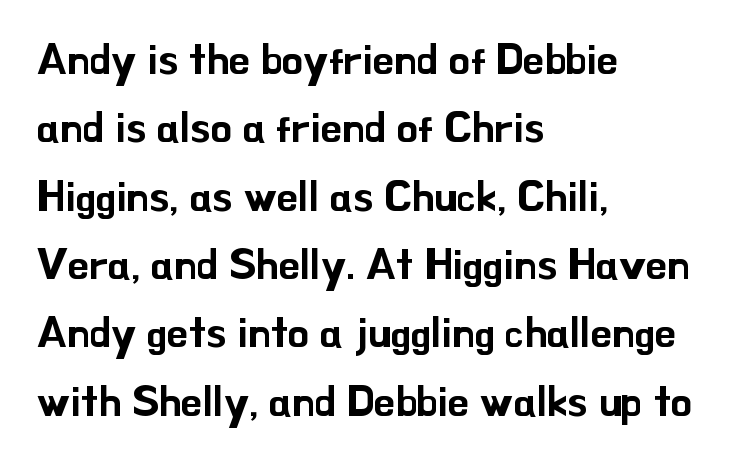
The image shows 43 px sans-serif type, upright; set left-aligned, normal line spacing (1.59x), normal letter spacing, not underlined; low stroke contrast and a small x-height.
